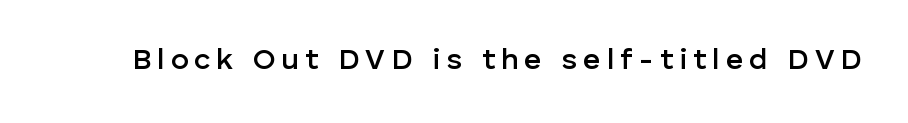
Q: Is the text bold? A: Semi-bold.
Q: Is the text italic (slanted)? A: No, it is upright.
Q: Is the typeface a serif or a sans-serif typeface? A: Sans-serif.
Q: Is the text underlined? A: No.
Q: Is the spacing between letters normal or unusually wide? A: Unusually wide.
Q: Width (condensed, normal, or wide)? A: Normal.
Q: Stroke contrast? A: Low.
Q: x-height? A: Medium.
Q: Monospaced? A: No.
